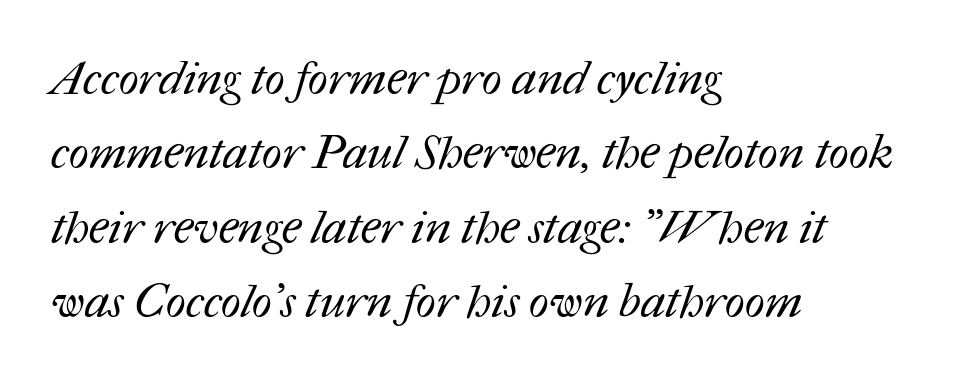
The image shows 47 px regular-weight type; set left-aligned, normal line spacing (1.58x), normal letter spacing, not underlined; medium stroke contrast and a medium x-height.
